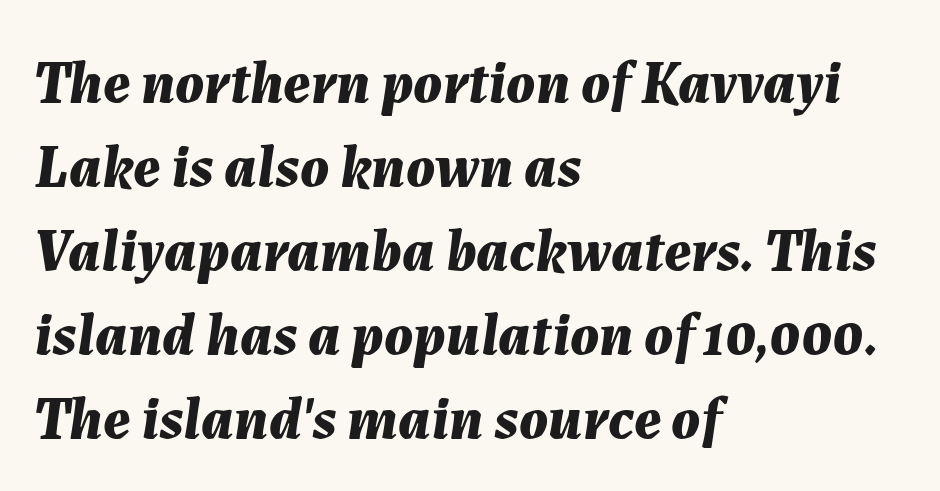
The image shows 60 px bold type, italic (leaning right); set left-aligned, normal line spacing (1.4x), normal letter spacing, not underlined; medium stroke contrast and a medium x-height.
